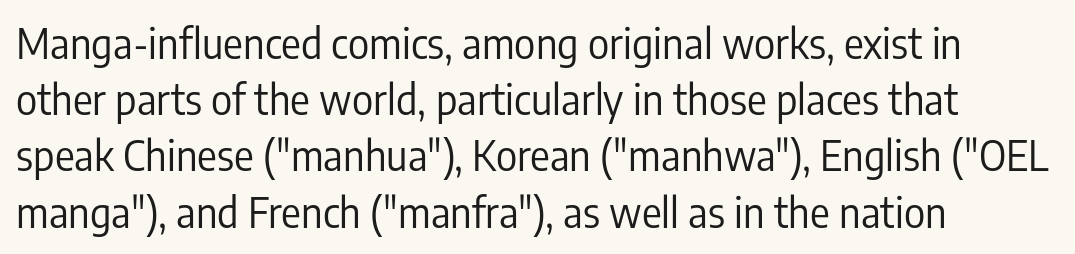
The image shows 41 px regular-weight, condensed sans-serif type, upright; set left-aligned, normal line spacing (1.37x), normal letter spacing, not underlined; low stroke contrast and a medium x-height.
